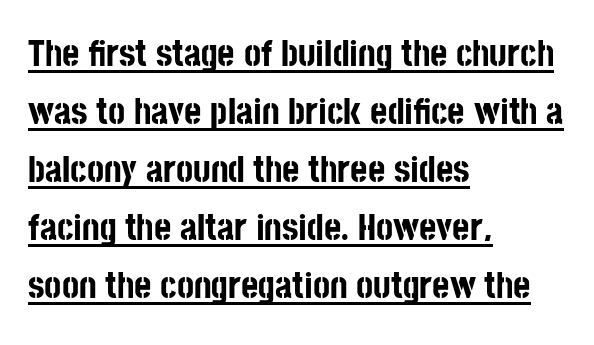
Here the glyphs are tracked normally, forming tight word shapes. Typeset ragged right — the left edge is the straight one. The letters advance in unequal steps, a hallmark of proportional type. Posture: upright roman. This is sans-serif lettering, the kind often seen on screens and signage. Each new line begins a customary step beneath the previous one.
